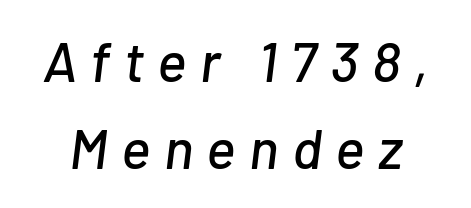
Note the varied advance widths — an 'i' is clearly narrower than an 'm'. Any mark beneath the type? The region is blank. This is oblique type, the kind used for emphasis or titles. The type is letterspaced generously, with wide tracking.
